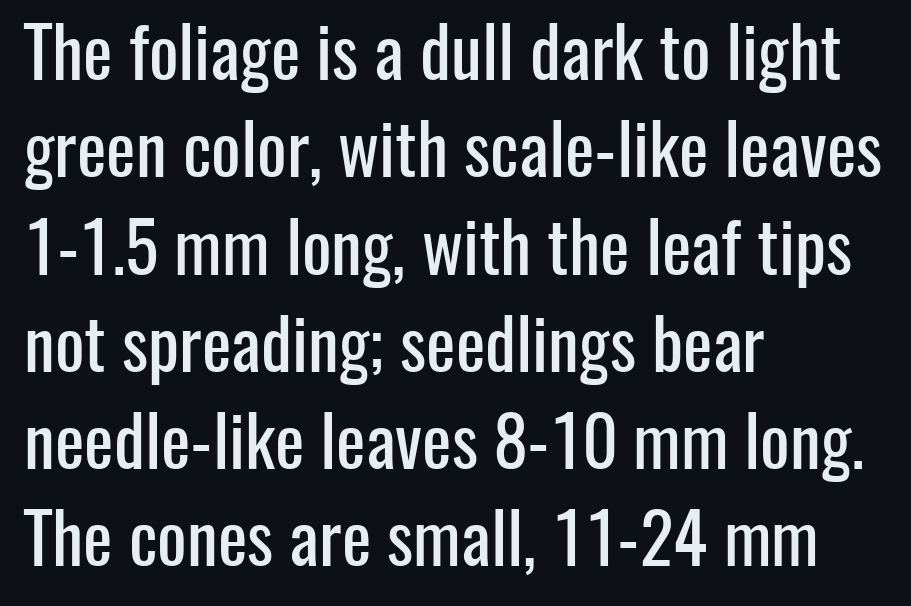
The image shows 70 px condensed sans-serif type, upright; set left-aligned, normal line spacing (1.39x), normal letter spacing, not underlined; low stroke contrast and a medium x-height.
